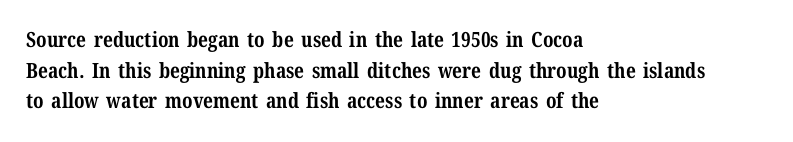
Glyph-to-glyph distance matches everyday printed text. If you drew a line through each stem, it would be perfectly vertical. Horizontal bands of white between lines are of average thickness. Type without underlining. The glyphs have the mass of a bold cut.
